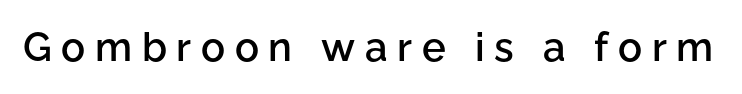
{"serif": "no", "italic": "no", "bold": "semi", "weight": "semibold", "width": "normal", "stroke_contrast": "low", "x_height": "medium", "monospaced": "no", "underline": "no", "letter_spacing": "wide", "letter_spacing_em": 0.24, "glyph_px": 40}
